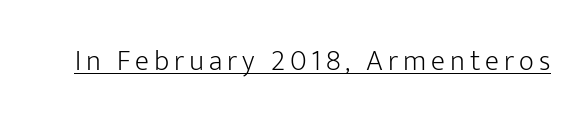
The image shows 29 px light sans-serif type, upright; set underlined; low stroke contrast and a medium x-height.
